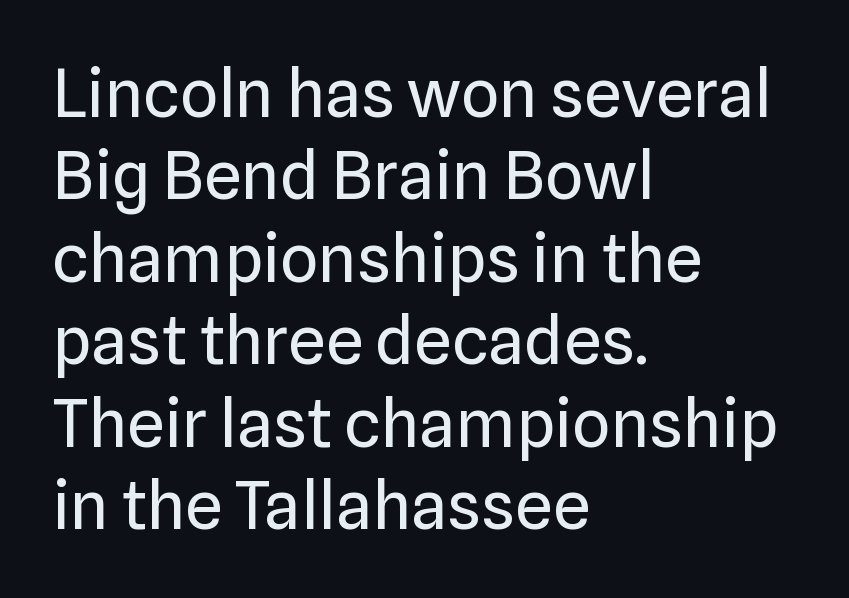
{"serif": "no", "italic": "no", "bold": "no", "weight": "regular", "width": "normal", "stroke_contrast": "low", "x_height": "medium", "monospaced": "no", "underline": "no", "align": "left", "line_spacing_ratio": 1.23, "letter_spacing": "normal", "letter_spacing_em": 0.0, "glyph_px": 67}
